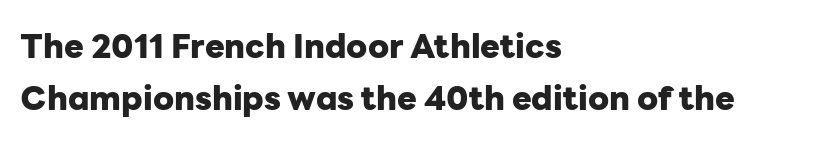
{"serif": "no", "italic": "no", "bold": "yes", "weight": "heavy", "width": "normal", "stroke_contrast": "low", "x_height": "medium", "monospaced": "no", "underline": "no", "align": "left", "line_spacing": "normal", "line_spacing_ratio": 1.57, "letter_spacing": "normal", "letter_spacing_em": 0.0, "glyph_px": 33}
